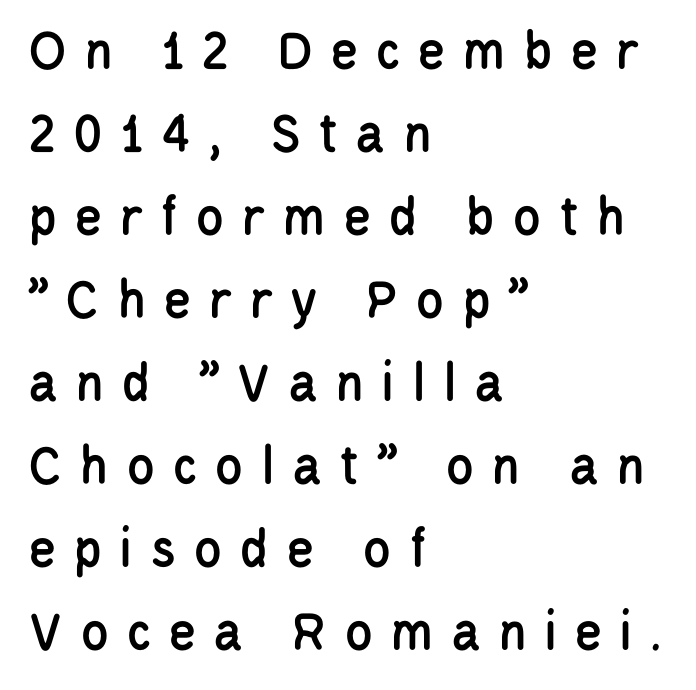
The image shows 58 px condensed sans-serif type, upright; set left-aligned, normal line spacing (1.43x), unusually wide letter spacing (+0.29 em), not underlined; low stroke contrast and a large x-height.
